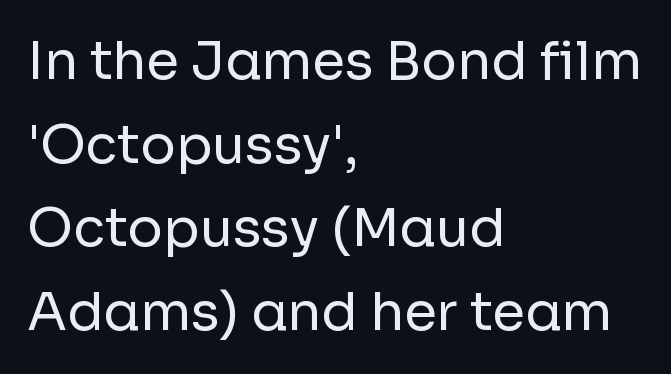
Q: Is the text bold? A: No.
Q: Is the text italic (slanted)? A: No, it is upright.
Q: Is the typeface a serif or a sans-serif typeface? A: Sans-serif.
Q: Is the text underlined? A: No.
Q: How is the paragraph aligned? A: Left-aligned.
Q: Is the spacing between letters normal or unusually wide? A: Normal.
Q: Is the spacing between lines tight, normal or loose? A: Normal.
Q: Width (condensed, normal, or wide)? A: Normal.
Q: Stroke contrast? A: Low.
Q: x-height? A: Medium.
Q: Monospaced? A: No.
